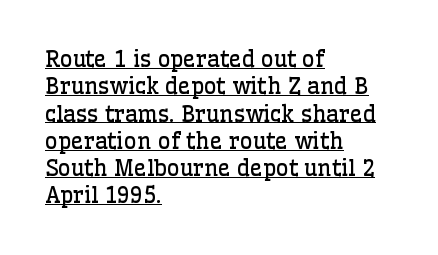
Stems here are at most as thick as an everyday book face. Posture: straight, roman, zero tilt. Observe the ordinary spacing: letters are neighbours, not strangers. In designer terms, the underline attribute is active on this setting. Left-aligned paragraph, ragged on the right.
